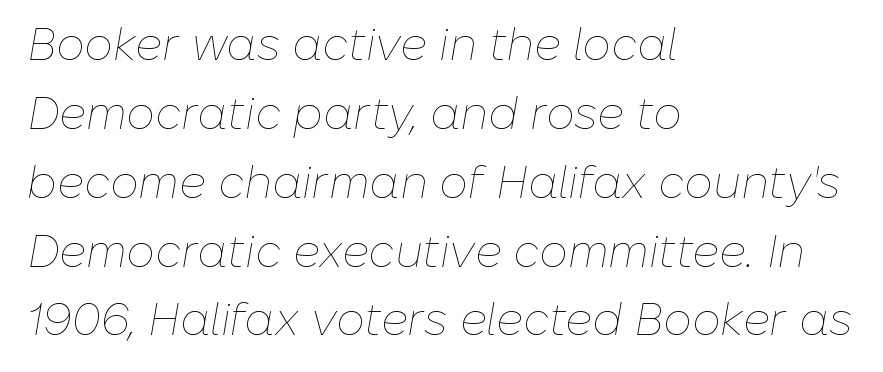
Evenly set lines give the paragraph a standard silhouette. The typesetter chose a ragged-right arrangement here. Character widths vary here, with narrow letters taking less room than wide ones. Decoration check: the copy has no underline. When letters slant like this, we call the style italic.
